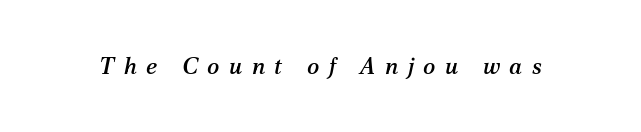
The image shows 23 px text type, italic (leaning right); set unusually wide letter spacing (+0.41 em), not underlined.
